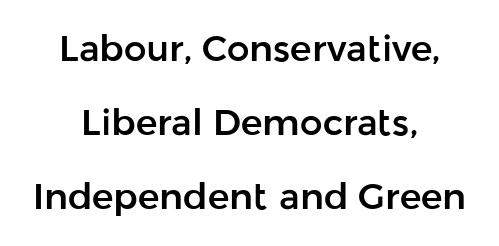
The letters carry no serifs — their stems end cleanly without finishing strokes. In terms of letterspacing, this is plain default setting. The strip under each line holds only bare page. One-word summary of the alignment: center. Is this a fixed-width face? No — the glyphs have proportional, varying widths. Does the lettering tilt? It doesn't — this is upright.
